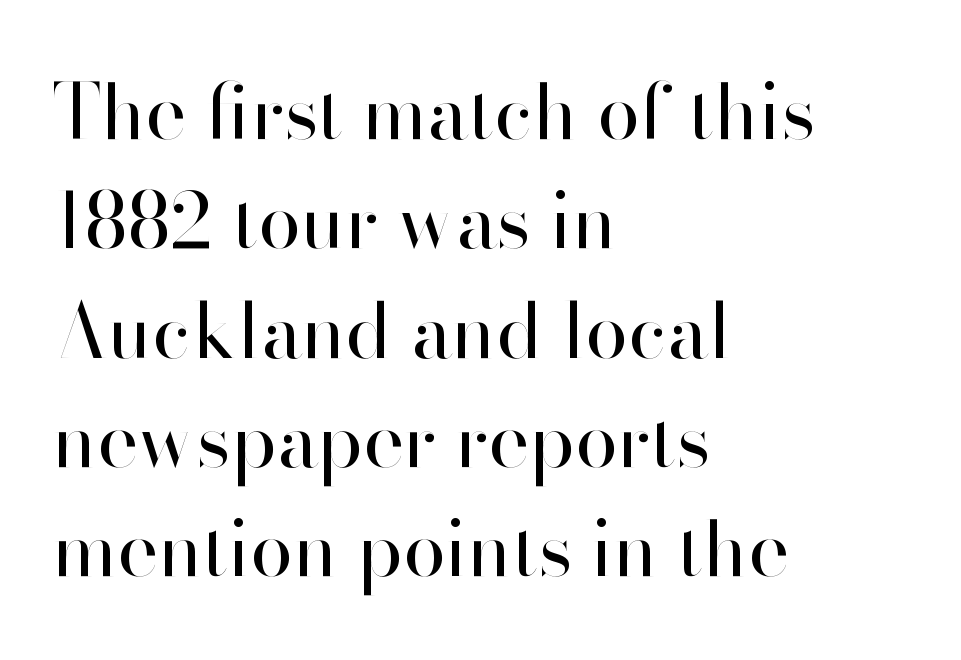
Q: Is the text bold? A: No.
Q: Is the text italic (slanted)? A: No, it is upright.
Q: Is the typeface a serif or a sans-serif typeface? A: Sans-serif.
Q: Is the text underlined? A: No.
Q: How is the paragraph aligned? A: Left-aligned.
Q: Is the spacing between letters normal or unusually wide? A: Normal.
Q: Is the spacing between lines tight, normal or loose? A: Normal.
Q: Width (condensed, normal, or wide)? A: Normal.
Q: Stroke contrast? A: High.
Q: x-height? A: Small.
Q: Monospaced? A: No.
